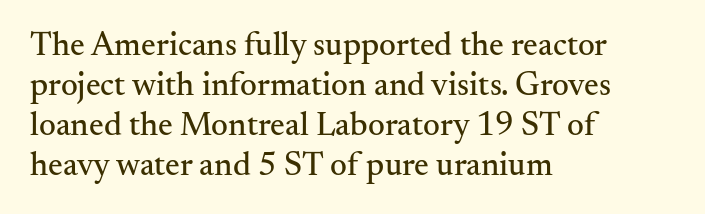
Look at the tracking — it's just the regular setting, nothing added. These lines stack with their left ends in a neat column. The foot of each line stays bare and open. Proportional: the letters do not fall into vertical columns.
